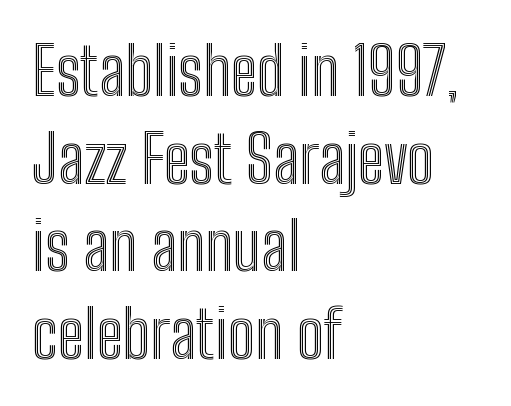
Teacher's note: observe the even left margin — that is flush-left alignment. Every character sits straight up, as roman type does. Standard letterfit; no display-style spreading of the glyphs. Interline gaps are of average width in this sample. Each row of text sits above clean, open space.
